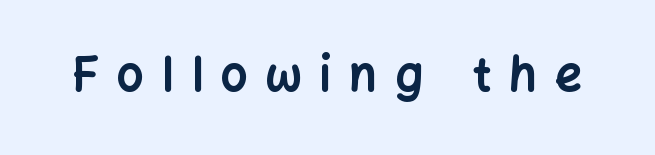
{"serif": "no", "italic": "no", "bold": "yes", "weight": "bold", "width": "normal", "stroke_contrast": "low", "x_height": "medium", "monospaced": "no", "underline": "no", "letter_spacing": "wide", "letter_spacing_em": 0.39, "glyph_px": 47}
